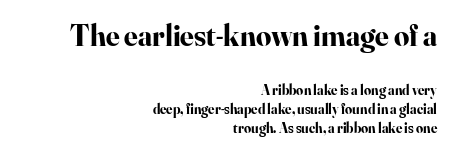
{"serif": "yes", "italic": "no", "bold": "yes", "weight": "bold", "width": "normal", "stroke_contrast": "high", "x_height": "small", "monospaced": "no", "underline": "no", "align": "right", "line_spacing": "normal", "line_spacing_ratio": 1.37, "letter_spacing": "normal", "letter_spacing_em": 0.0, "larger_block": "first", "size_ratio": 2.14, "glyph_px": 30}
